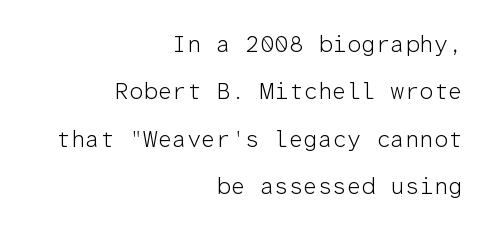
Q: Is the text bold? A: No.
Q: Is the text italic (slanted)? A: No, it is upright.
Q: Is the text underlined? A: No.
Q: How is the paragraph aligned? A: Right-aligned.
Q: Is the spacing between letters normal or unusually wide? A: Normal.
Q: Is the spacing between lines tight, normal or loose? A: Loose.
